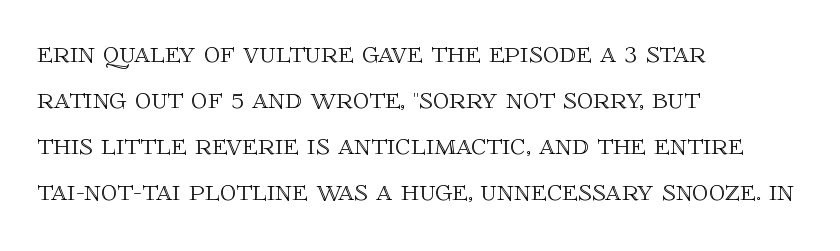
The baseline area is clear. This sample keeps an unexceptional amount of space between lines. These lines keep a tight, regular rhythm from letter to letter. A typesetter would call this proportional, since set widths differ per character. Layout note: lines flush left. The letters stand straight up with perfectly vertical stems.
